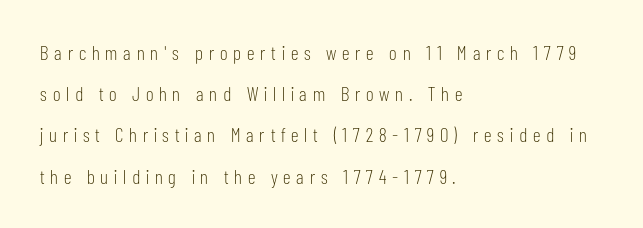
{"italic": "no", "bold": "no", "underline": "no", "align": "left", "line_spacing": "loose", "line_spacing_ratio": 2.06, "letter_spacing": "wide", "letter_spacing_em": 0.29, "glyph_px": 20}
